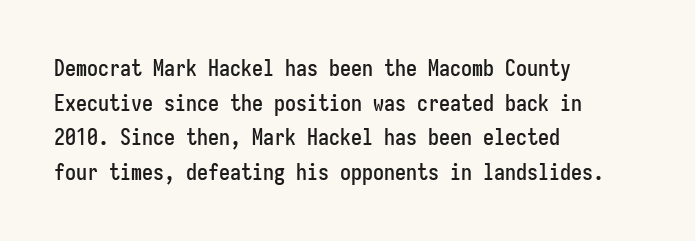
The setting favours the left margin, as ordinary paragraphs usually do. The letters stand straight up with perfectly vertical stems. Baseline-to-baseline distance is the conventional proportion of letter height. Beneath every word, the page is bare. Is the letter spacing exaggerated? No — it looks like the ordinary default.
